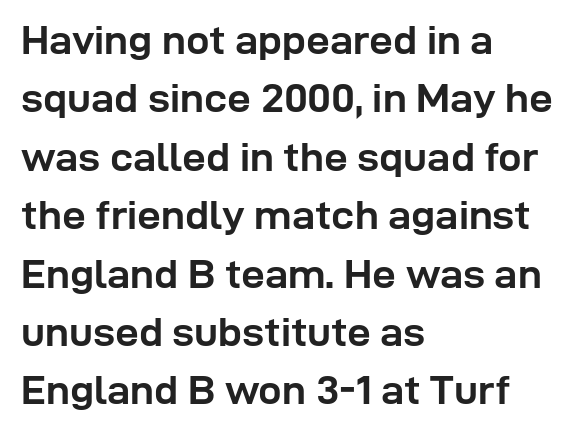
{"serif": "no", "italic": "no", "bold": "yes", "weight": "semibold", "width": "normal", "stroke_contrast": "low", "x_height": "medium", "monospaced": "no", "underline": "no", "align": "left", "line_spacing": "normal", "line_spacing_ratio": 1.39, "letter_spacing": "normal", "letter_spacing_em": 0.0, "glyph_px": 42}
